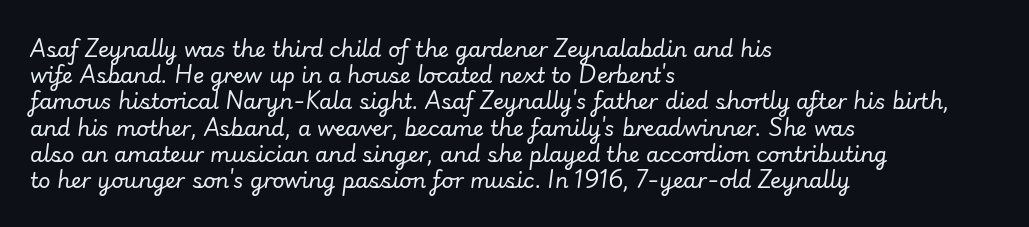
The vertical gap from one line to the next is medium. The lines are quadded left. Does the lettering tilt? It does — this is italic. Plain, unruled lines of type.
